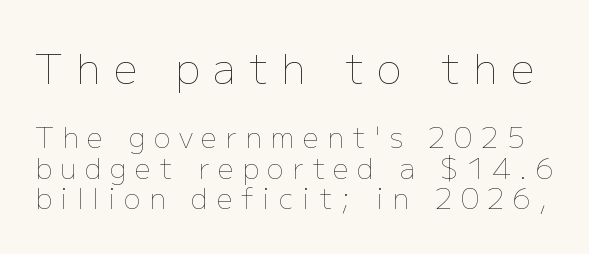
{"italic": "no", "bold": "no", "weight": "thin", "width": "normal", "stroke_contrast": "low", "x_height": "medium", "monospaced": "no", "underline": "no", "line_spacing": "tight", "line_spacing_ratio": 1.1, "letter_spacing": "wide", "letter_spacing_em": 0.31, "larger_block": "first", "size_ratio": 1.5, "glyph_px": 42}
